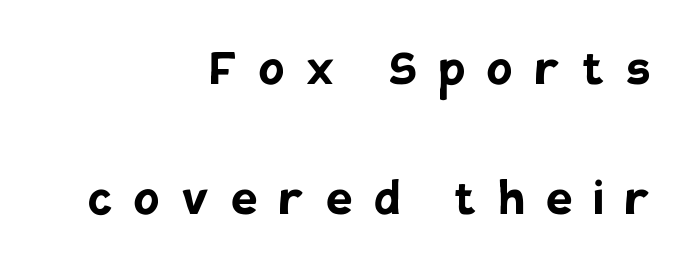
{"serif": "no", "italic": "no", "bold": "yes", "weight": "semibold", "width": "normal", "stroke_contrast": "low", "x_height": "large", "monospaced": "no", "underline": "no", "align": "right", "line_spacing": "loose", "line_spacing_ratio": 2.25, "letter_spacing": "wide", "letter_spacing_em": 0.38, "glyph_px": 58}
